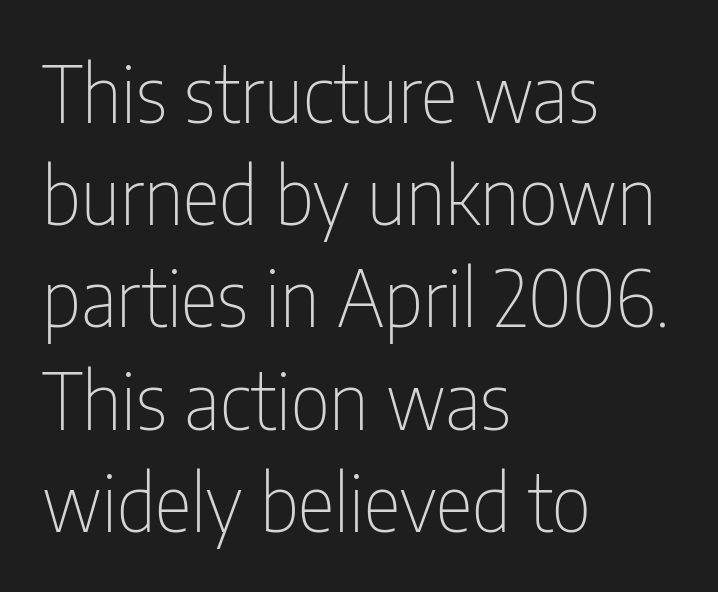
Proportional: the letters do not fall into vertical columns. Is the stroke heavy? The answer is a plain regular-or-lighter. Type style note: lacks serifs. The horizontal fit of the characters is conventional and even. This is roman type, the default non-slanted kind. Each row of text sits above clean, open space.
